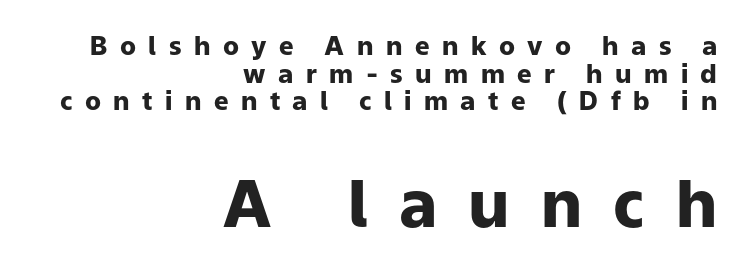
{"serif": "no", "italic": "no", "bold": "yes", "weight": "heavy", "width": "normal", "stroke_contrast": "low", "x_height": "medium", "monospaced": "no", "underline": "no", "align": "right", "line_spacing": "tight", "line_spacing_ratio": 1.06, "letter_spacing": "wide", "letter_spacing_em": 0.48, "larger_block": "second", "size_ratio": 2.5, "glyph_px": 65}
